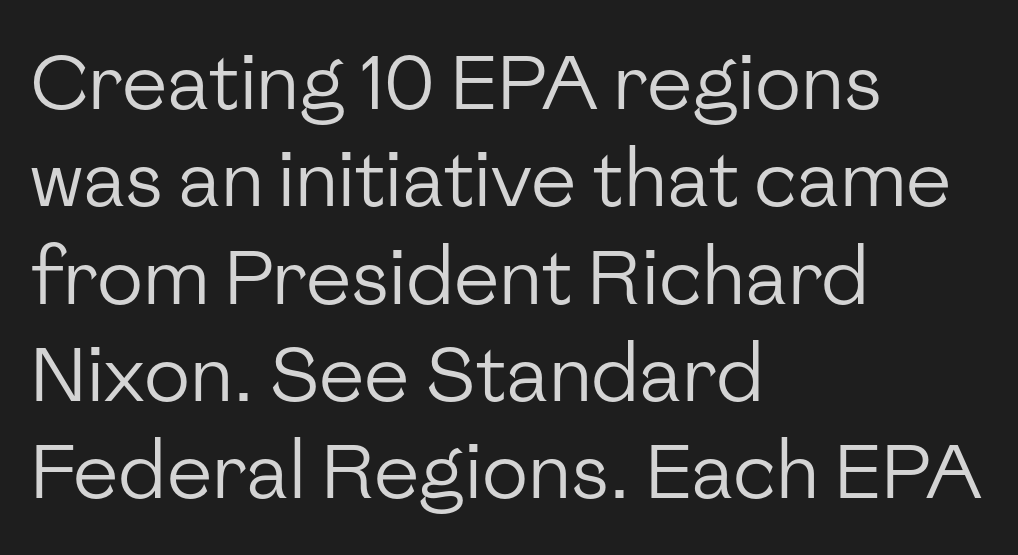
This rendering employs a face without finishing strokes, i.e., a sans-serif. The zone under the glyphs is completely vacant. The typesetter chose a ragged-right arrangement here. Stems and bowls with no extra thickness — not bold. The passage shown is typed in a proportional face where columns would drift. A roman cut, with each character standing at attention.
